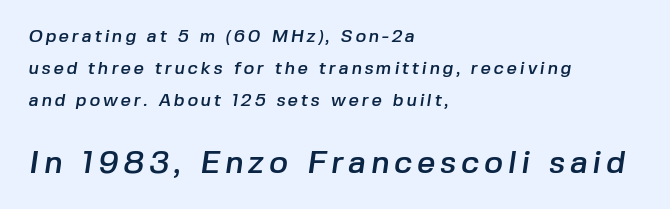
Scale increases going downward across the two blocks. Clear beneath every line of the passage. Here the designer chose a conventional face with non-uniform glyph widths. The letters carry no serifs — their stems end cleanly without finishing strokes. Which margin do the lines hug? The left one — the right edge is uneven.
